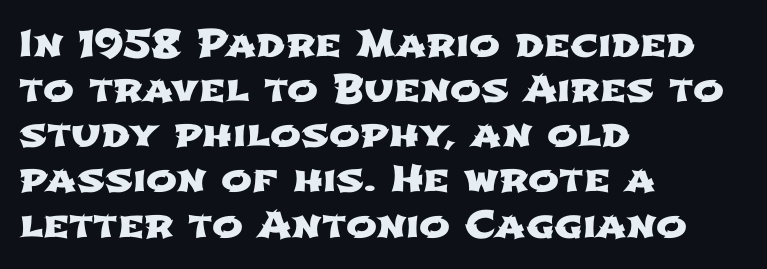
The passage shown has conventional tracking throughout. Which margin do the lines hug? The left one — the right edge is uneven. Each letter's strokes conclude bluntly, with no projecting serifs. Think of a printed novel: that variable character pitch is what you see here. The area under the type is left untouched.
